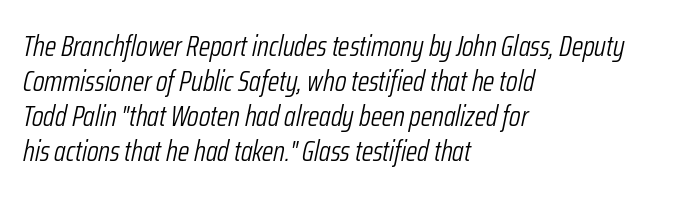
Q: Is the text bold? A: No.
Q: Is the text italic (slanted)? A: Yes, it leans right by about 12 degrees.
Q: Is the text underlined? A: No.
Q: How is the paragraph aligned? A: Left-aligned.
Q: Is the spacing between letters normal or unusually wide? A: Normal.
Q: Width (condensed, normal, or wide)? A: Condensed.
Q: Stroke contrast? A: Low.
Q: x-height? A: Medium.
Q: Monospaced? A: No.
